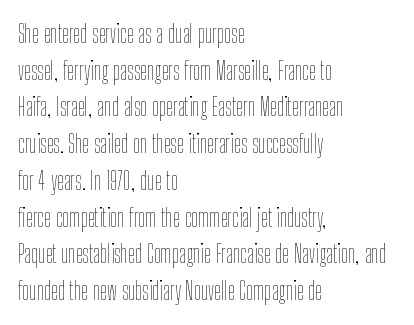
Weight: in the light-to-regular range. In CSS terms this would be text-align: left. The letters stand straight up with perfectly vertical stems. Each new line begins a customary step beneath the previous one. Characters follow at the spacing the type designer built in.
